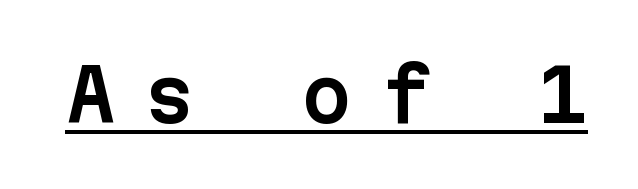
{"serif": "no", "italic": "no", "width": "normal", "stroke_contrast": "low", "x_height": "medium", "monospaced": "yes", "underline": "yes", "letter_spacing": "wide", "letter_spacing_em": 0.39, "glyph_px": 72}
